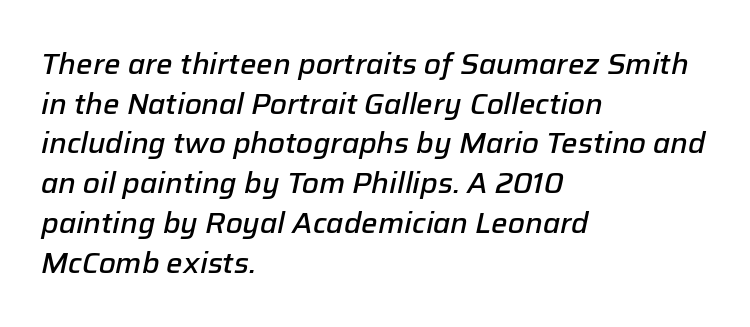
The image shows 29 px semibold type, italic (leaning right); set left-aligned, normal line spacing (1.37x), normal letter spacing, not underlined; low stroke contrast and a medium x-height.
